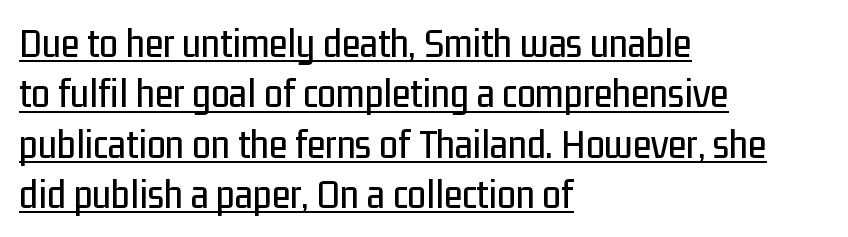
The image shows 42 px condensed sans-serif type, upright; set left-aligned, line spacing 1.2x, normal letter spacing, underlined; low stroke contrast and a medium x-height.
